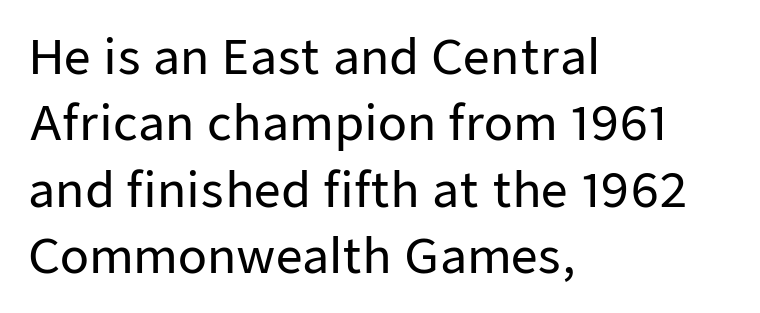
Words appear dense and cohesive because spacing is normal. The letters advance in unequal steps, a hallmark of proportional type. The vertical gap from one line to the next is medium. Serifs: no, the terminals of the letterforms are clean. It's the straight-up-and-down kind of type.
